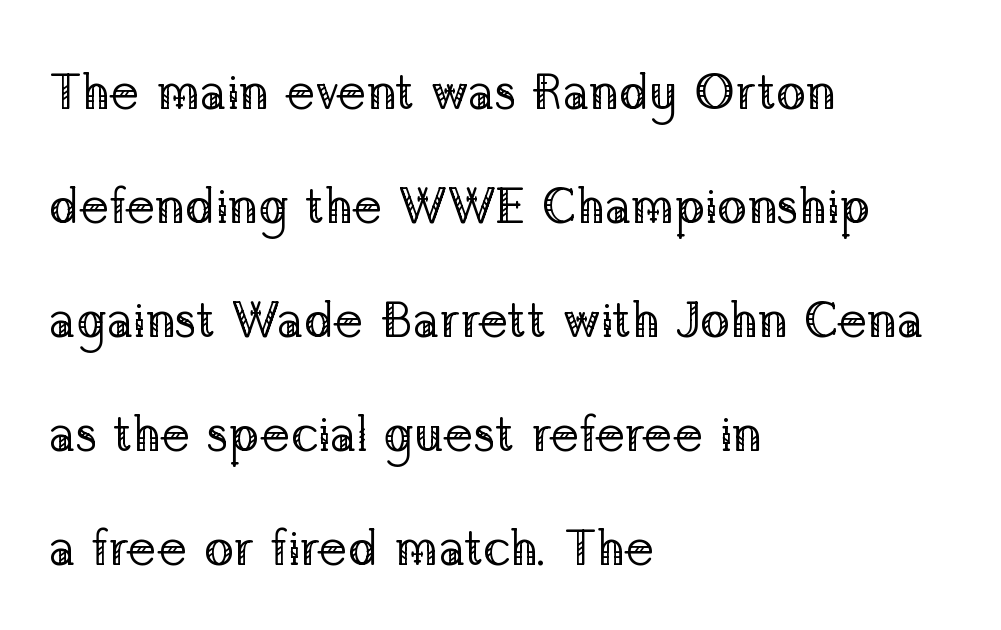
Successive baselines arrive slowly, with a big drop between each. Between one letter and the next there's only the usual sliver of space. Bare-footed words on every line. The face used here is proportionally spaced, like ordinary book or web type. Left-aligned paragraph, ragged on the right. Notice how the stems are strictly vertical — no italics here.
